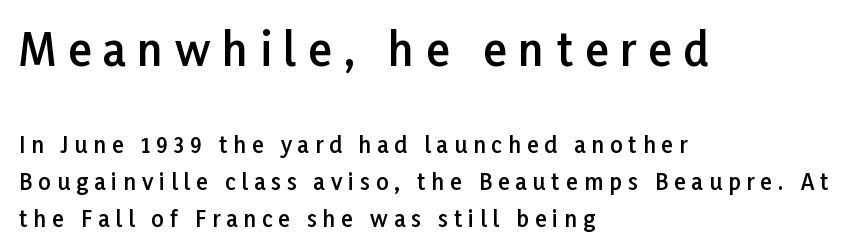
The image shows 44 px semibold sans-serif type, upright; set left-aligned, normal line spacing (1.69x), unusually wide letter spacing (+0.27 em), not underlined; the first (top) block is 2.0x larger; low stroke contrast and a medium x-height.
